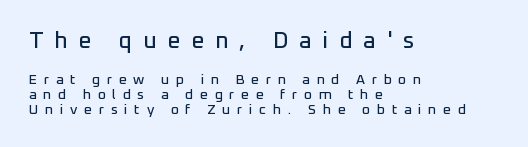
The image shows 23 px text type, upright; set left-aligned, tight line spacing (1.08x), unusually wide letter spacing (+0.47 em), not underlined; the first (top) block is 1.64x larger.
